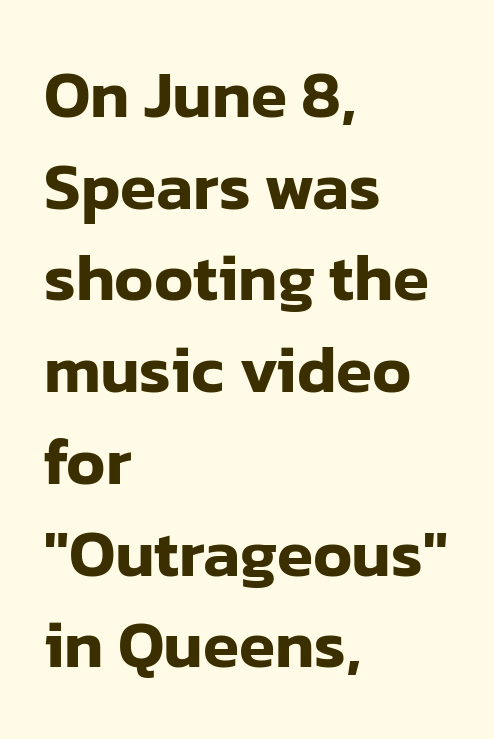
Looks like regular typesetting: each glyph gets only the width it needs. It's the straight-up-and-down kind of type. Are there feet on the stems? There aren't — it's a sans. The line-height multiplier appears to be the usual default. These lines keep a tight, regular rhythm from letter to letter. The passage shown is not underscored anywhere.
